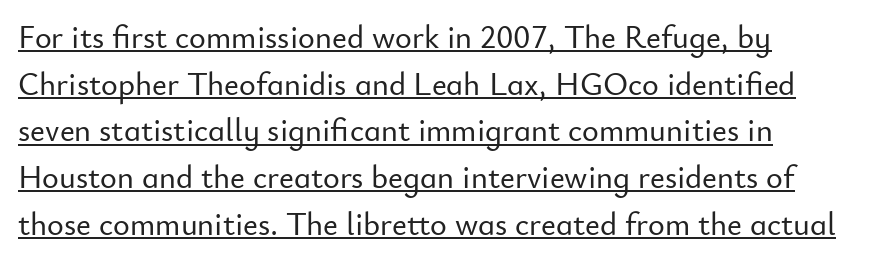
Q: Is the text italic (slanted)? A: No, it is upright.
Q: Is the typeface a serif or a sans-serif typeface? A: Sans-serif.
Q: Is the text underlined? A: Yes.
Q: How is the paragraph aligned? A: Left-aligned.
Q: Is the spacing between letters normal or unusually wide? A: Normal.
Q: Is the spacing between lines tight, normal or loose? A: Normal.
Q: Width (condensed, normal, or wide)? A: Normal.
Q: Stroke contrast? A: Low.
Q: x-height? A: Small.
Q: Monospaced? A: No.
